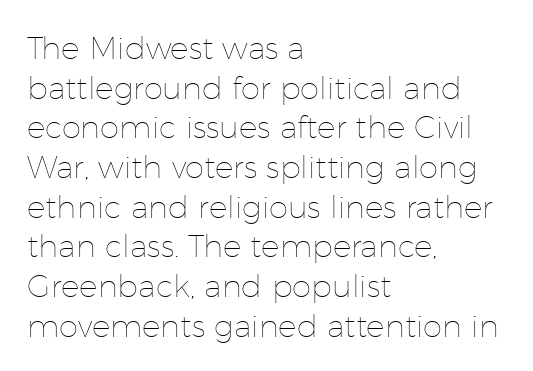
The image shows 31 px thin type, upright; set left-aligned, normal line spacing (1.28x), normal letter spacing, not underlined; low stroke contrast and a medium x-height.
